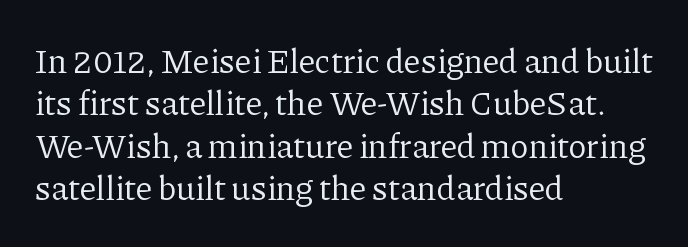
Q: Is the text bold? A: No.
Q: Is the text italic (slanted)? A: No, it is upright.
Q: Is the typeface a serif or a sans-serif typeface? A: Serif.
Q: Is the text underlined? A: No.
Q: How is the paragraph aligned? A: Left-aligned.
Q: Is the spacing between letters normal or unusually wide? A: Normal.
Q: Is the spacing between lines tight, normal or loose? A: Normal.
Q: Width (condensed, normal, or wide)? A: Normal.
Q: Stroke contrast? A: Low.
Q: x-height? A: Medium.
Q: Monospaced? A: No.
